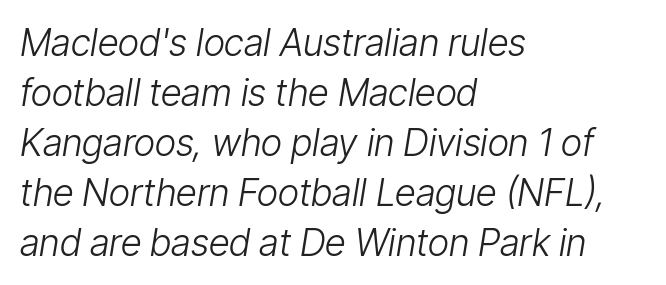
The ragged edge is on the right, which tells us the setting is flush left. This rendering features lettering with no underline. The passage shown has conventional tracking throughout. Compared with ordinary roman type, these characters are visibly tilted. Varying glyph widths throughout — classic text-font behaviour. One glance says typical: line gaps are just what's usual.
